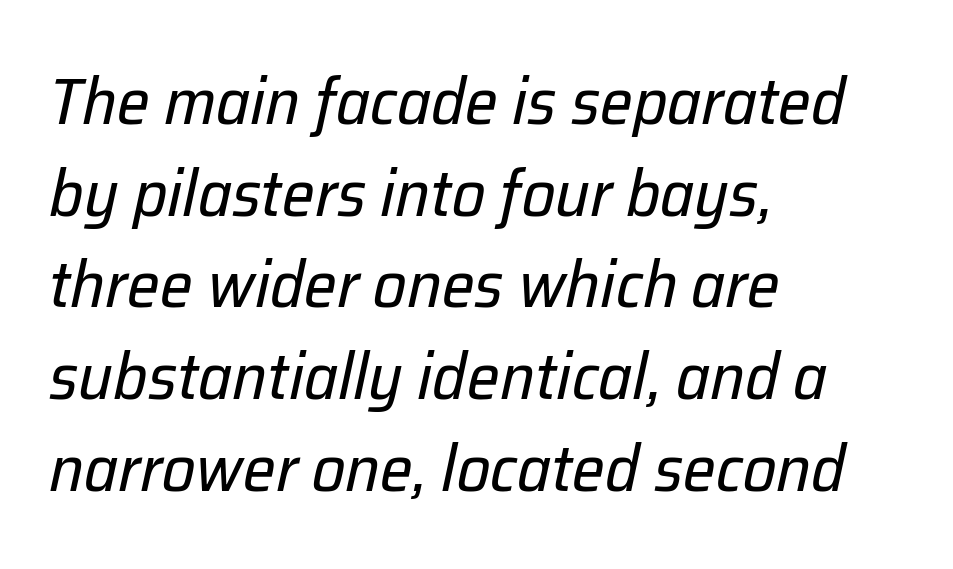
The image shows 66 px regular-weight type, italic (leaning right); set left-aligned, normal line spacing (1.39x), normal letter spacing, not underlined; low stroke contrast and a medium x-height.
